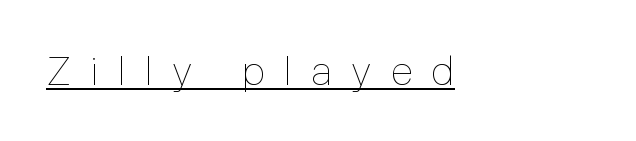
{"italic": "no", "bold": "no", "weight": "thin", "width": "normal", "stroke_contrast": "low", "x_height": "medium", "monospaced": "no", "underline": "yes", "letter_spacing": "wide", "letter_spacing_em": 0.48, "glyph_px": 40}
